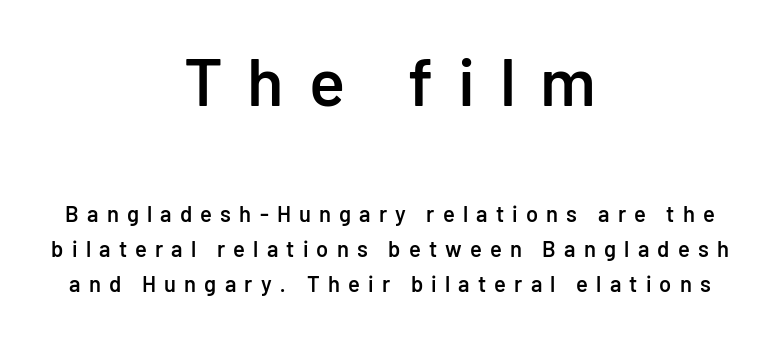
{"serif": "no", "italic": "no", "bold": "semi", "weight": "semibold", "width": "normal", "stroke_contrast": "low", "x_height": "medium", "monospaced": "no", "underline": "no", "align": "center", "line_spacing": "normal", "line_spacing_ratio": 1.6, "letter_spacing": "wide", "letter_spacing_em": 0.37, "larger_block": "first", "size_ratio": 3.05, "glyph_px": 67}
